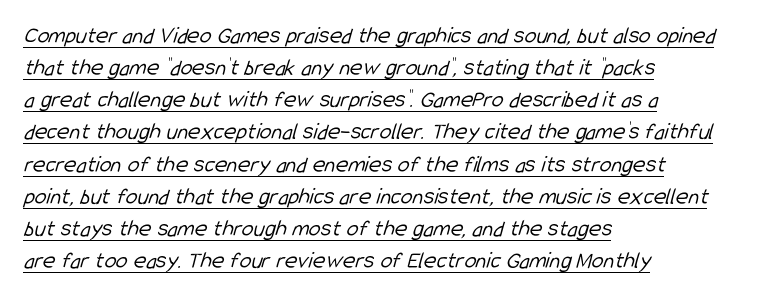
Q: Is the text bold? A: No.
Q: Is the text underlined? A: Yes.
Q: How is the paragraph aligned? A: Left-aligned.
Q: Is the spacing between letters normal or unusually wide? A: Normal.
Q: Is the spacing between lines tight, normal or loose? A: Normal.
